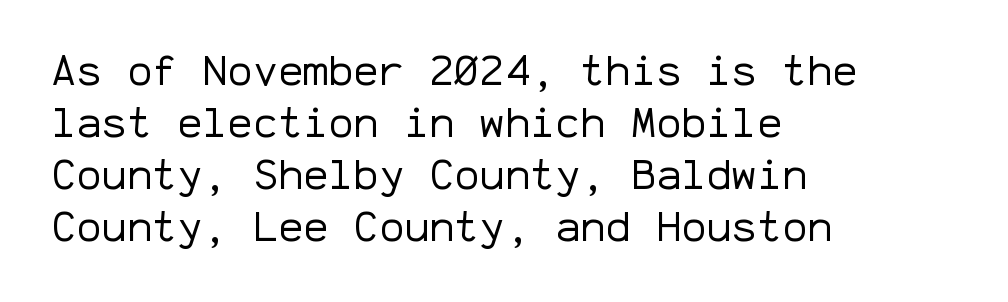
The image shows 42 px regular-weight sans-serif type, upright, monospaced; set left-aligned, line spacing 1.24x, normal letter spacing, not underlined; low stroke contrast and a medium x-height.
